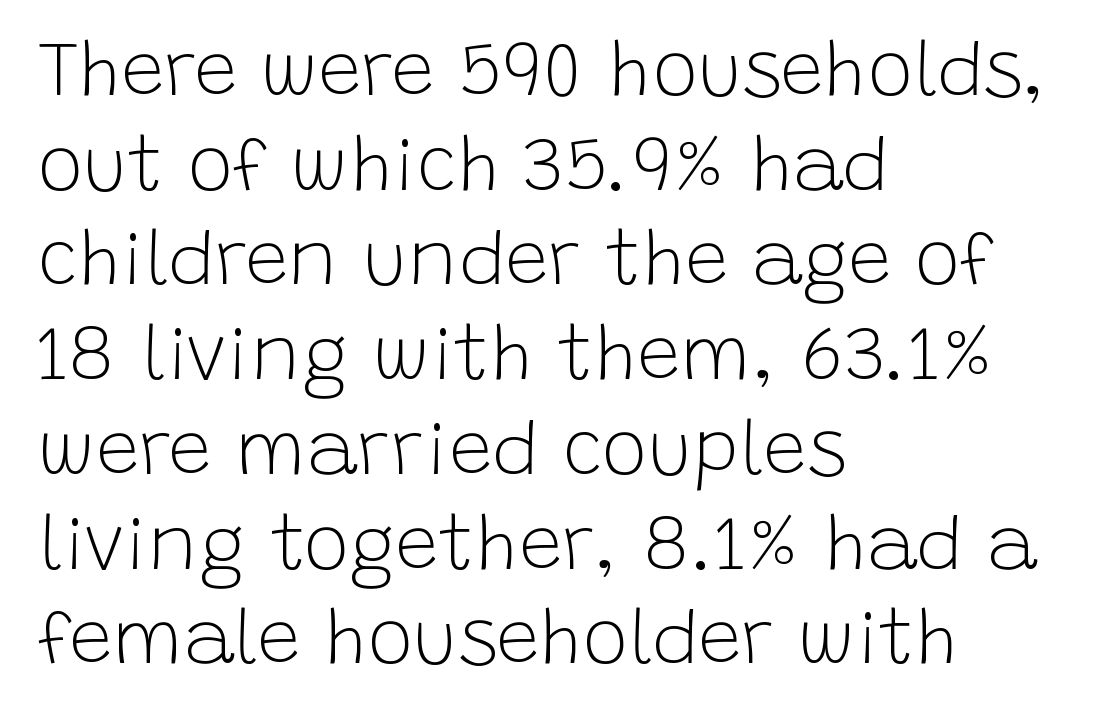
The face used here is a sans, in the tradition of grotesques and geometrics. Compared with a typical body face, this is equally light or lighter still. One-word summary of the alignment: left. Is the letter spacing exaggerated? No — it looks like the ordinary default. Anything drawn beneath the words? Only blank space. A typesetter would mark this as roman, not italic.
